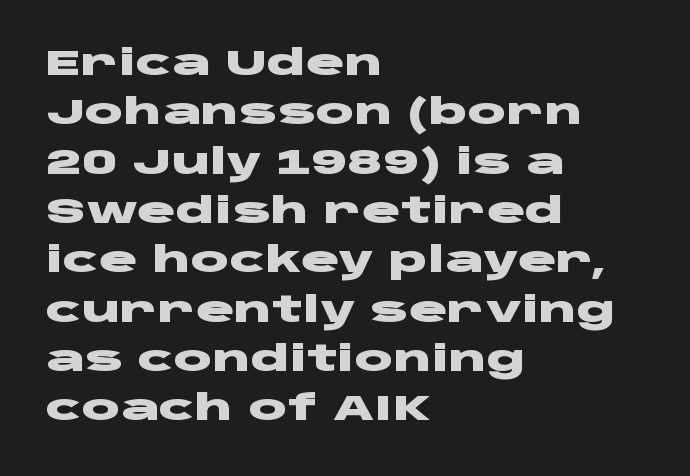
The image shows 36 px heavy, wide sans-serif type, upright; set left-aligned, normal line spacing (1.37x), normal letter spacing, not underlined; low stroke contrast and a large x-height.
